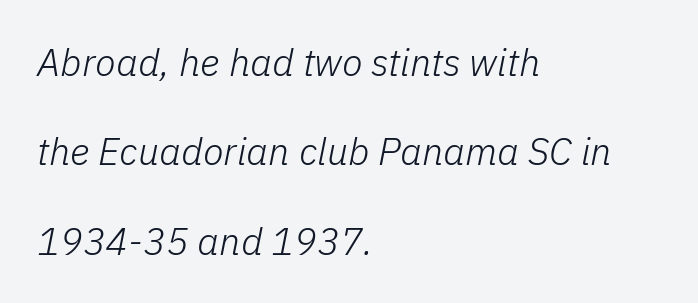
The leading is generous, giving the passage an open texture. The axis of the letterforms is tilted away from vertical. The paragraph shown leans on its left margin. The face looks like a standard text weight, possibly lighter. A typesetter would call this proportional, since set widths differ per character.
